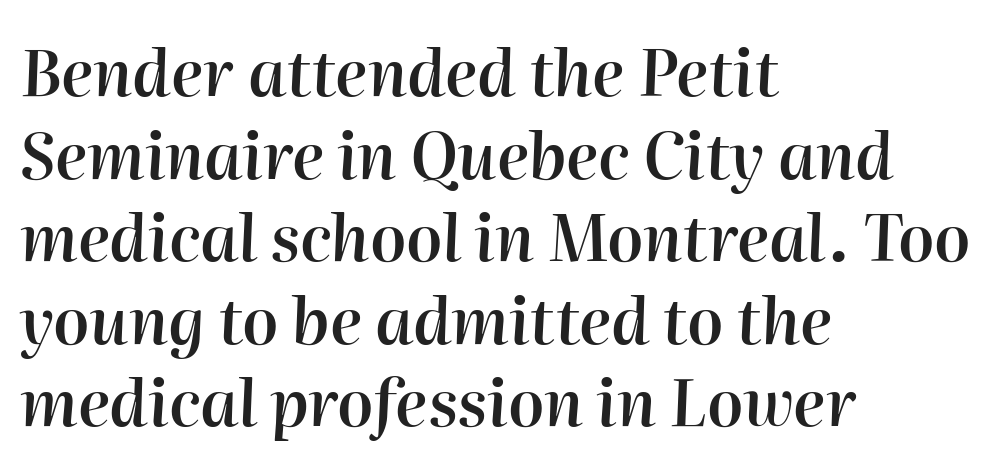
In terms of weight, the rendering is demibold, just under bold. Tracking here is standard; glyphs follow each other at the usual distance. Whoever set this chose a conventional vertical rhythm. Just letters on the line, the space beneath them empty. Posture: slanted. Does the copy run flush right? No — it runs flush left.
